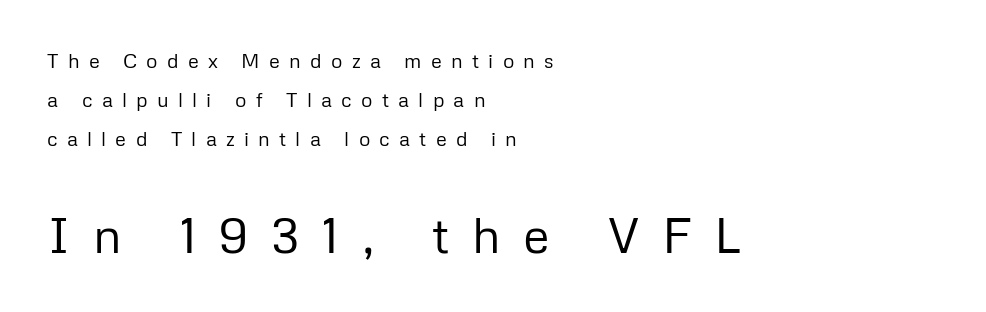
{"serif": "no", "italic": "no", "bold": "no", "weight": "regular", "width": "normal", "stroke_contrast": "low", "x_height": "medium", "monospaced": "no", "underline": "no", "align": "left", "line_spacing": "loose", "line_spacing_ratio": 1.95, "letter_spacing": "wide", "letter_spacing_em": 0.46, "larger_block": "second", "size_ratio": 2.45, "glyph_px": 49}
